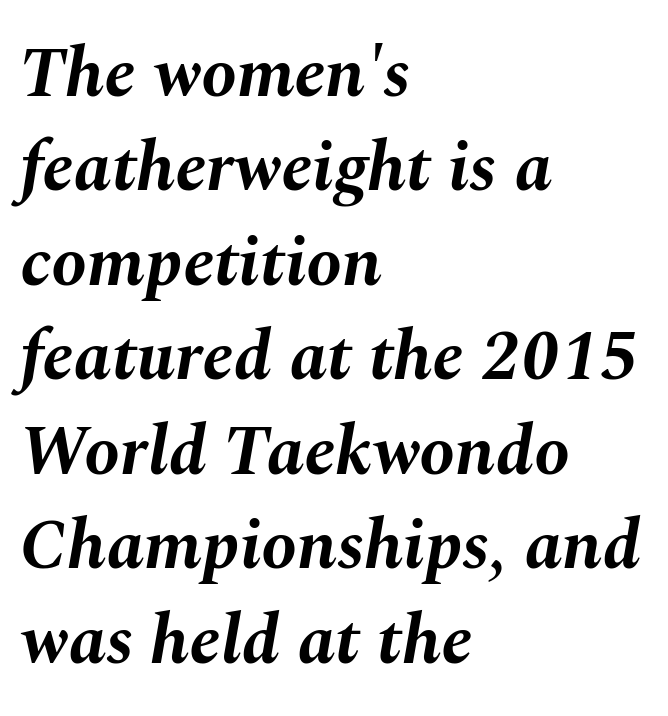
Beneath every word, the page is bare. Do the characters align in a grid? No, the font is proportional. Between one letter and the next there's only the usual sliver of space. I'd describe the lettering as bold — thick and assertive.
